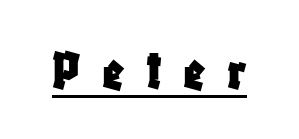
The image shows 58 px condensed sans-serif type, upright; set unusually wide letter spacing (+0.36 em), underlined; low stroke contrast and a large x-height.
